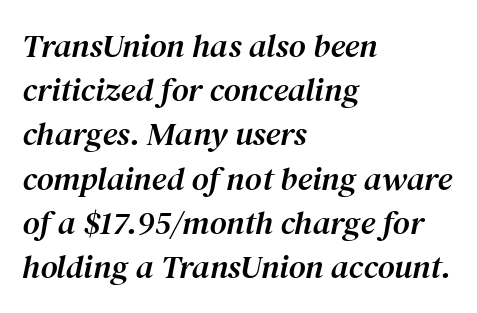
{"serif": "yes", "italic": "yes", "lean": "right", "slant_degrees": 12, "width": "normal", "stroke_contrast": "medium", "x_height": "medium", "monospaced": "no", "underline": "no", "align": "left", "line_spacing": "normal", "line_spacing_ratio": 1.34, "letter_spacing": "normal", "letter_spacing_em": 0.0, "glyph_px": 33}
